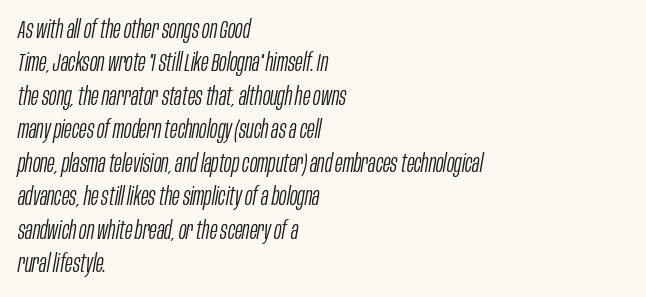
The image shows 25 px text type, italic (leaning right); set left-aligned, normal line spacing (1.34x), normal letter spacing, not underlined.
